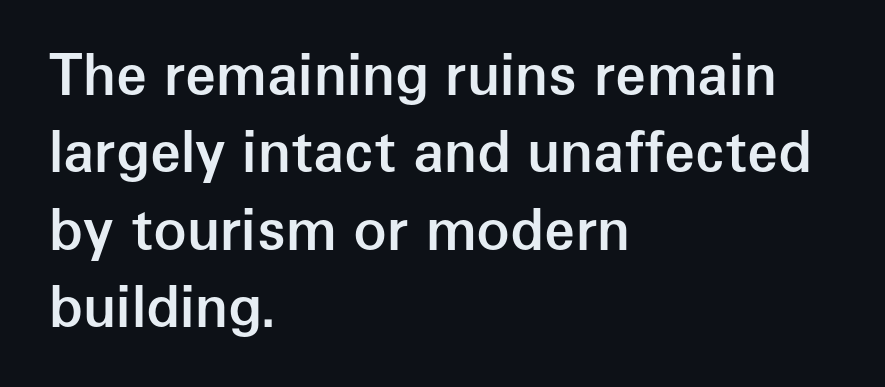
{"serif": "no", "italic": "no", "bold": "semi", "weight": "semibold", "width": "normal", "stroke_contrast": "low", "x_height": "medium", "monospaced": "no", "underline": "no", "align": "left", "line_spacing": "normal", "line_spacing_ratio": 1.38, "letter_spacing": "normal", "letter_spacing_em": 0.0, "glyph_px": 56}
